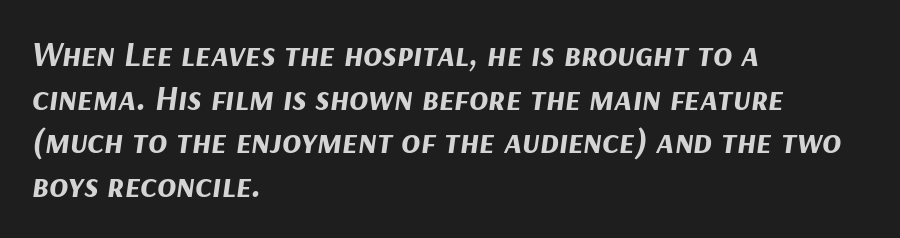
{"italic": "yes", "lean": "right", "slant_degrees": 9, "bold": "yes", "weight": "bold", "width": "normal", "stroke_contrast": "medium", "x_height": "medium", "monospaced": "no", "underline": "no", "align": "left", "line_spacing": "normal", "line_spacing_ratio": 1.25, "letter_spacing": "normal", "letter_spacing_em": 0.0, "glyph_px": 35}
